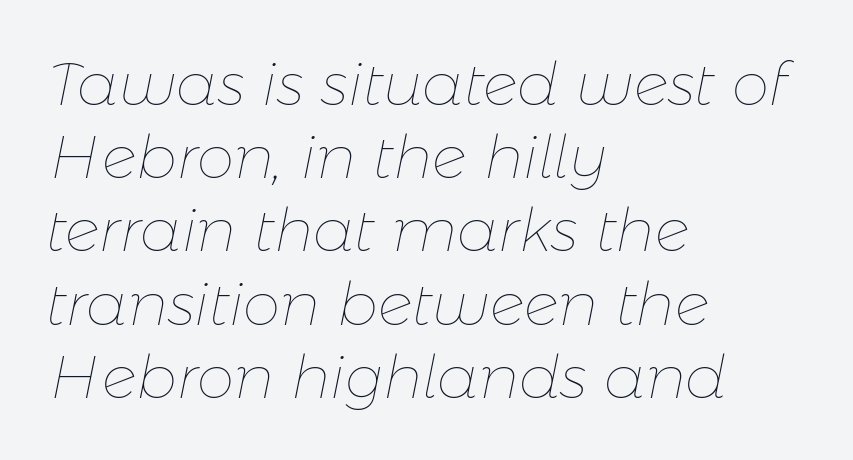
Honestly, there is no underline to notice here at all. In CSS terms this would be text-align: left. There is no visible air inserted between adjacent glyphs. Is this a fixed-width face? No — the glyphs have proportional, varying widths. These glyphs show unthickened strokes, regular width or finer.
